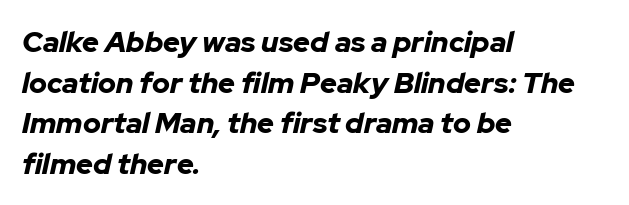
The image shows 29 px bold type, italic (leaning right); set left-aligned, normal line spacing (1.4x), normal letter spacing, not underlined; low stroke contrast and a medium x-height.
